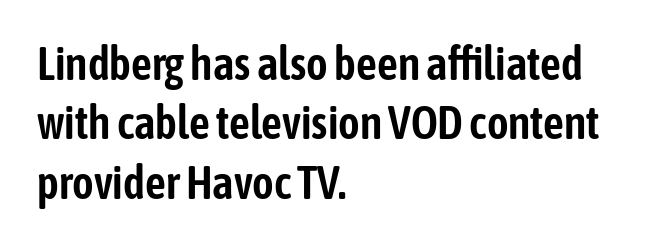
Vertically, the passage feels balanced, rows spaced as you'd expect. The type is set solid horizontally, with unmodified tracking. Left-aligned paragraph, ragged on the right. This sample has the flowing, uneven cadence of proportional lettering. Decoration check: the copy has no underline. These lines were composed using upright roman letters.
